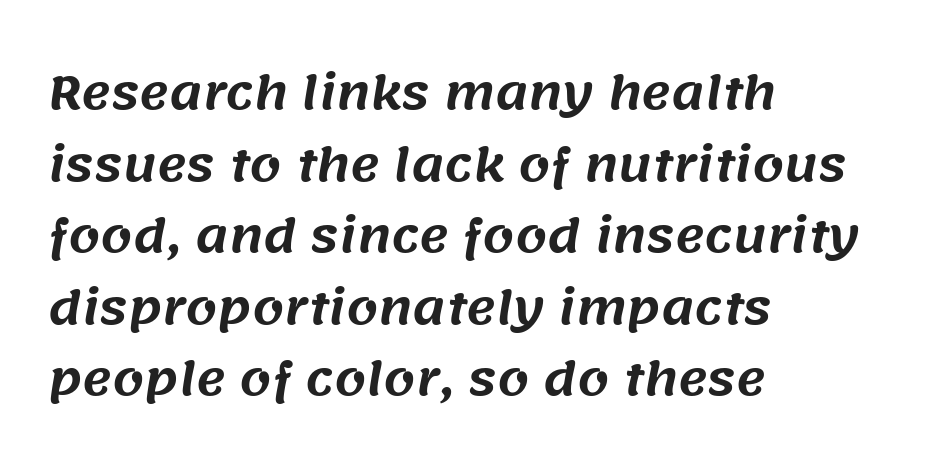
The rag falls on the right side of this text block. You can tell from the bare stems that sans-serif type was used. Descender tails drop into unmarked territory. Leading matches the norm, producing a regular column.
